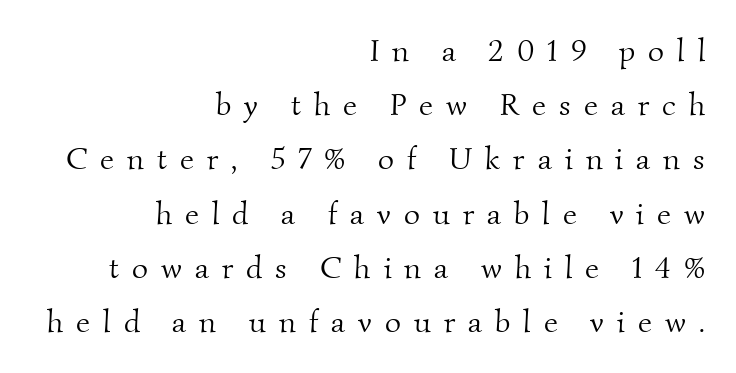
{"serif": "yes", "bold": "no", "weight": "light", "width": "normal", "stroke_contrast": "medium", "x_height": "small", "monospaced": "no", "underline": "no", "align": "right", "line_spacing_ratio": 1.75, "letter_spacing": "wide", "letter_spacing_em": 0.42, "glyph_px": 31}
